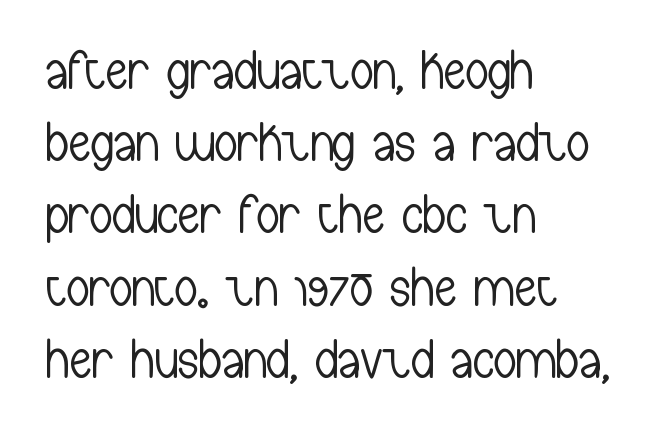
The image shows 56 px light, condensed sans-serif type, upright; set left-aligned, normal line spacing (1.29x), normal letter spacing, not underlined; low stroke contrast and a medium x-height.
